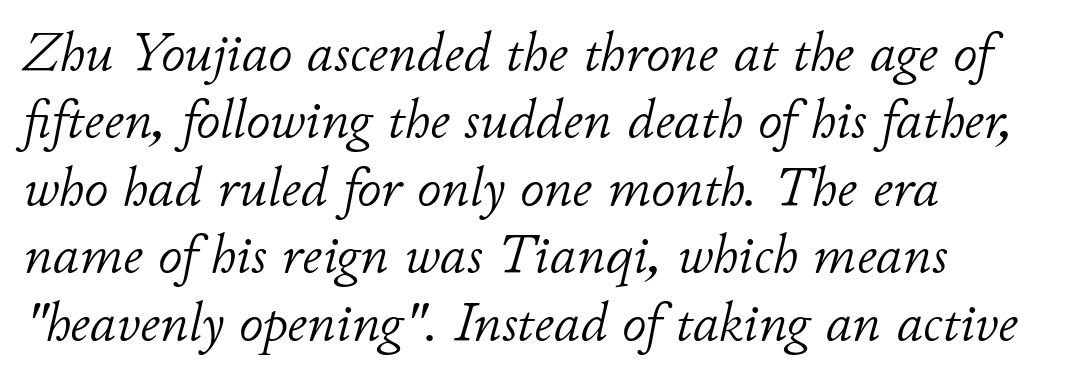
Q: Is the text bold? A: No.
Q: Is the text italic (slanted)? A: Yes, it leans right by about 11 degrees.
Q: Is the text underlined? A: No.
Q: How is the paragraph aligned? A: Left-aligned.
Q: Is the spacing between letters normal or unusually wide? A: Normal.
Q: Is the spacing between lines tight, normal or loose? A: Normal.
Q: Width (condensed, normal, or wide)? A: Normal.
Q: Stroke contrast? A: Low.
Q: x-height? A: Small.
Q: Monospaced? A: No.
